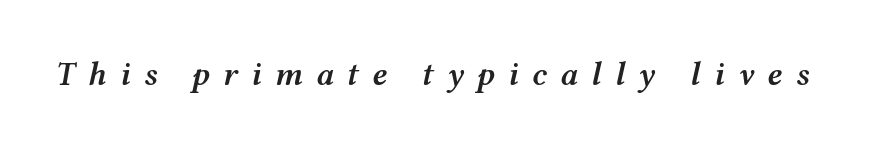
{"italic": "yes", "lean": "right", "slant_degrees": 12, "bold": "semi", "weight": "semibold", "width": "wide", "stroke_contrast": "medium", "x_height": "medium", "monospaced": "no", "underline": "no", "letter_spacing": "wide", "letter_spacing_em": 0.4, "glyph_px": 33}
